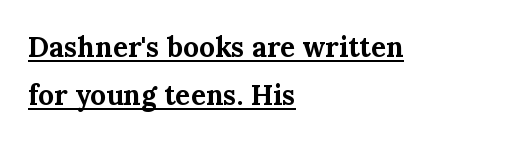
The image shows 28 px bold serif type, upright; set left-aligned, normal line spacing (1.7x), normal letter spacing, underlined; medium stroke contrast and a medium x-height.
